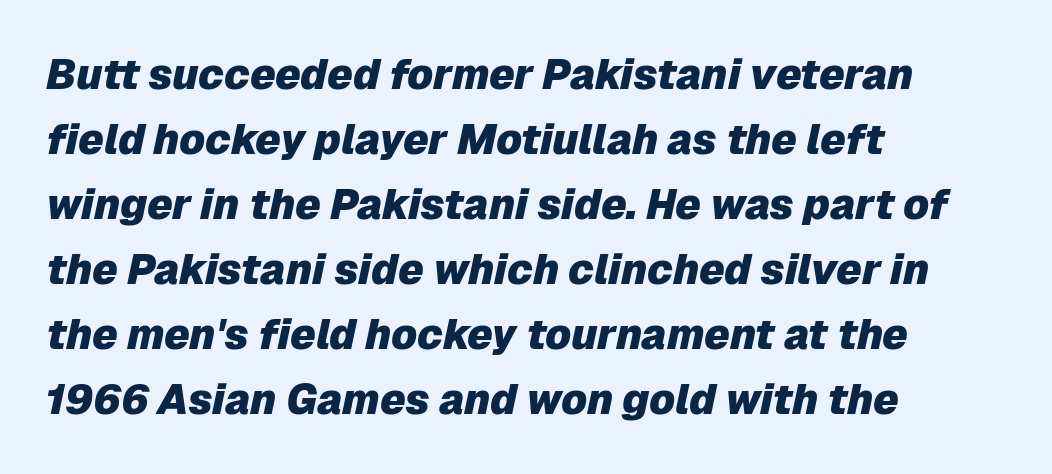
Italic? Definitely — the glyphs are oblique. The glyphs have the mass of a bold cut. Caption: standard tracking, unaltered. The lines in this sample share a left origin and differ only in where they stop. This block has exactly the height ordinary leading produces. Character widths vary here, with narrow letters taking less room than wide ones.
